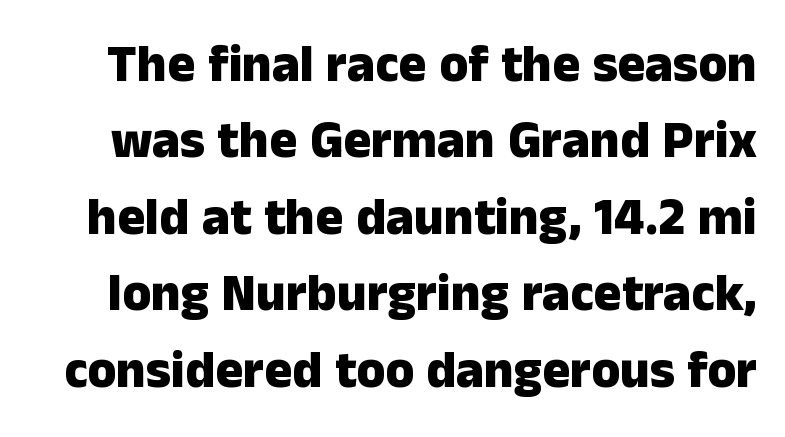
The image shows 52 px heavy sans-serif type, upright; set normal line spacing (1.47x), normal letter spacing, not underlined; low stroke contrast and a medium x-height.
